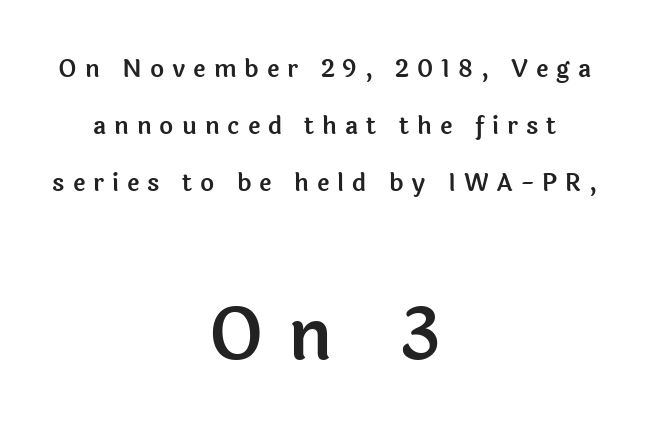
Honestly, the letter spacing is so wide it's the main thing you notice. Compared with typical paragraphs, the rows here are farther apart. No italicization has been applied; the sample stays upright. The foot of each line stays bare and open. These two chunks differ in scale, with the bottom chunk taking the larger measure.
